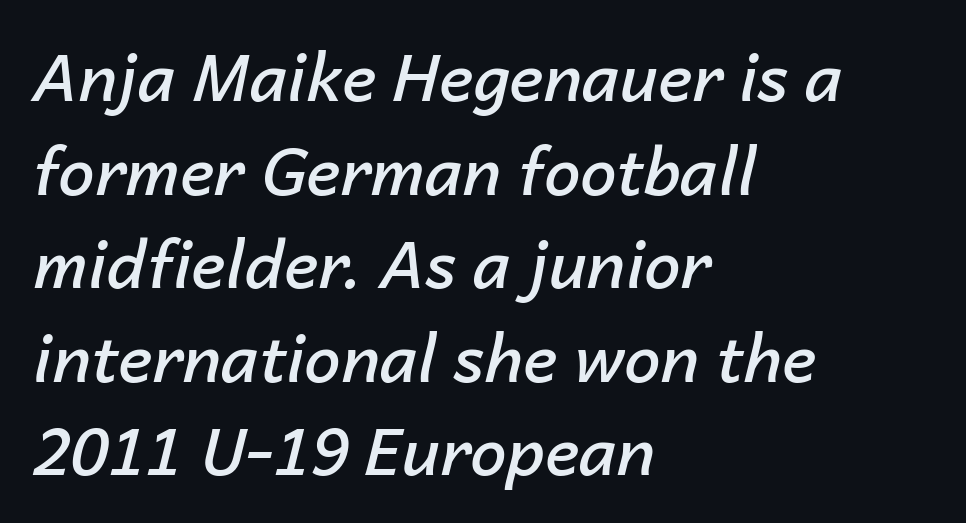
Q: Is the text bold? A: Semi-bold.
Q: Is the text italic (slanted)? A: Yes, it leans right by about 14 degrees.
Q: Is the text underlined? A: No.
Q: How is the paragraph aligned? A: Left-aligned.
Q: Is the spacing between letters normal or unusually wide? A: Normal.
Q: Is the spacing between lines tight, normal or loose? A: Normal.
Q: Width (condensed, normal, or wide)? A: Normal.
Q: Stroke contrast? A: Low.
Q: x-height? A: Medium.
Q: Monospaced? A: No.
